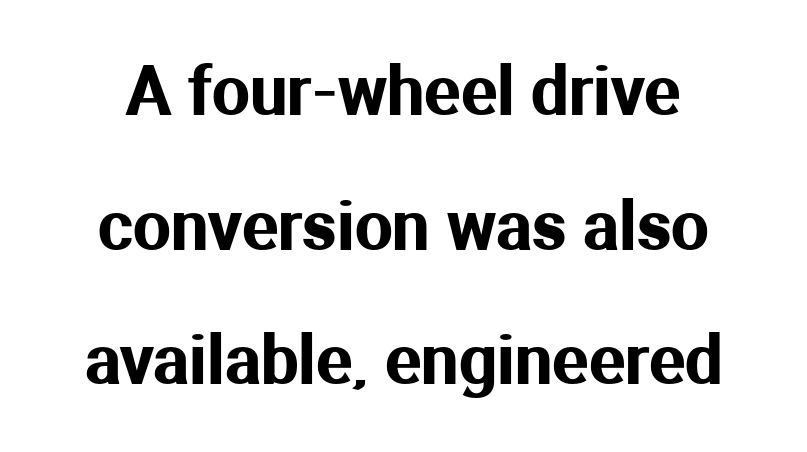
Only glyphs here, with clear space below each row. The rendering uses a large line-height, opening up the rows. The designer went with a sans here, leaving each stem footless. You could call the tracking neutral — neither tight nor loose. The specimen reads as upright at a glance.
